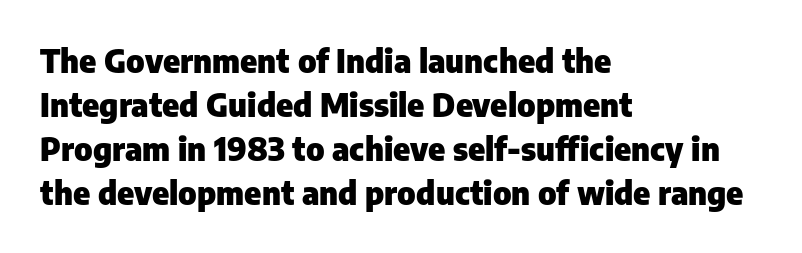
{"serif": "no", "italic": "no", "bold": "yes", "weight": "heavy", "width": "normal", "stroke_contrast": "low", "x_height": "medium", "monospaced": "no", "underline": "no", "align": "left", "line_spacing": "normal", "line_spacing_ratio": 1.37, "letter_spacing": "normal", "letter_spacing_em": 0.0, "glyph_px": 32}
